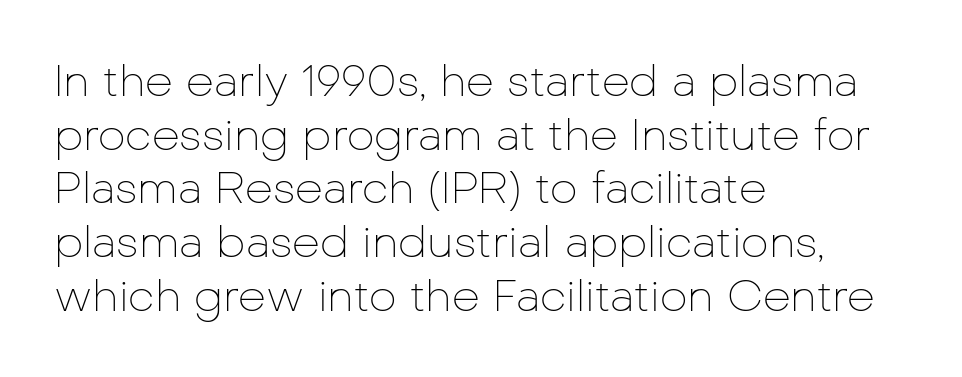
The image shows 44 px thin sans-serif type, upright; set left-aligned, line spacing 1.22x, normal letter spacing, not underlined; low stroke contrast and a medium x-height.
